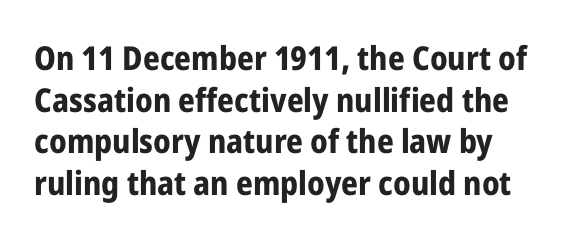
The image shows 33 px bold, condensed sans-serif type, upright; set left-aligned, normal line spacing (1.26x), normal letter spacing, not underlined; low stroke contrast and a medium x-height.
